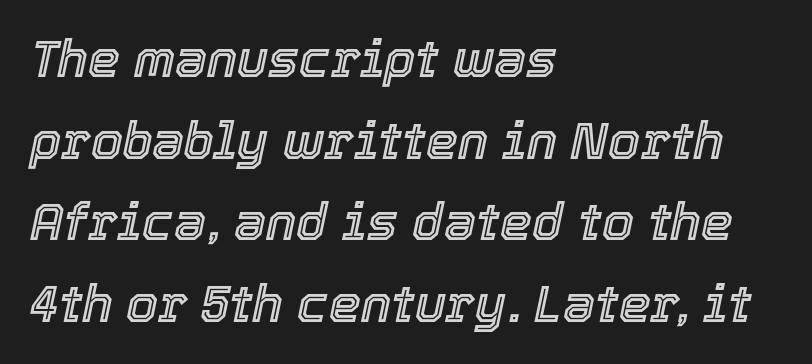
The image shows 51 px text type, italic (leaning right); set left-aligned, normal line spacing (1.6x), normal letter spacing, not underlined; a medium x-height.
